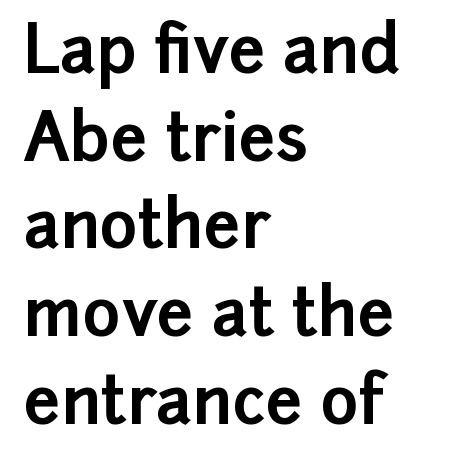
The rendering uses a moderate line-height, typical for paragraphs. Descender tails drop into unmarked territory. Posture: straight, roman, zero tilt. The rendering uses a bold face; every stroke is thick and dark. Casual observation: everything's shoved over to the left. Look at the tracking — it's just the regular setting, nothing added.
